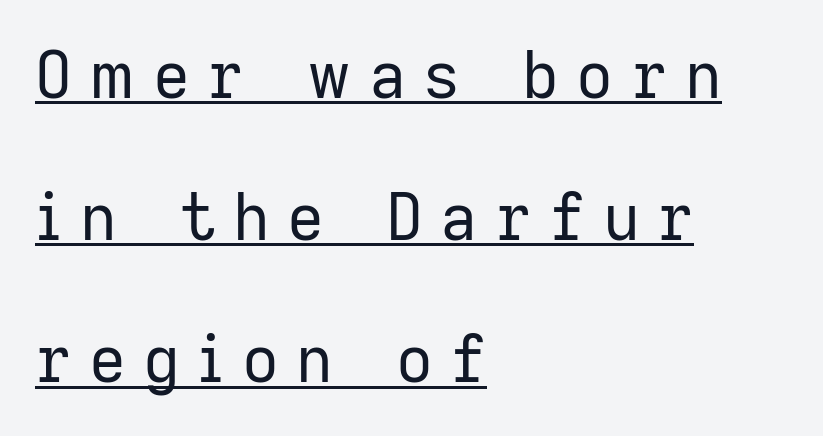
{"serif": "no", "italic": "no", "bold": "no", "weight": "regular", "width": "normal", "stroke_contrast": "low", "x_height": "medium", "monospaced": "no", "underline": "yes", "align": "left", "line_spacing": "loose", "line_spacing_ratio": 2.22, "letter_spacing": "wide", "letter_spacing_em": 0.27, "glyph_px": 64}
